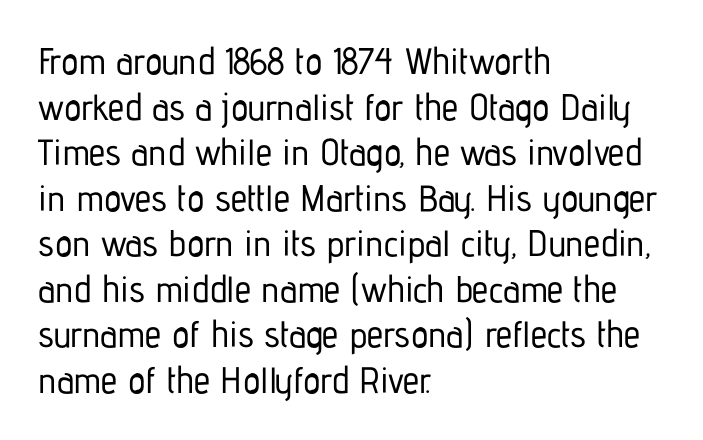
Here the glyphs are tracked normally, forming tight word shapes. Note: no serifs on the glyphs. Check under the words: just untouched page. These lines are rendered in a variable-pitch font.
